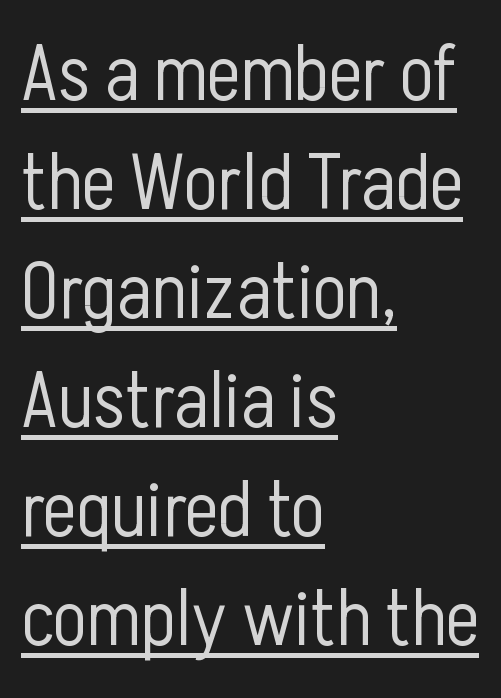
The image shows 79 px light, condensed sans-serif type, upright; set left-aligned, normal line spacing (1.38x), normal letter spacing, underlined; low stroke contrast and a medium x-height.
